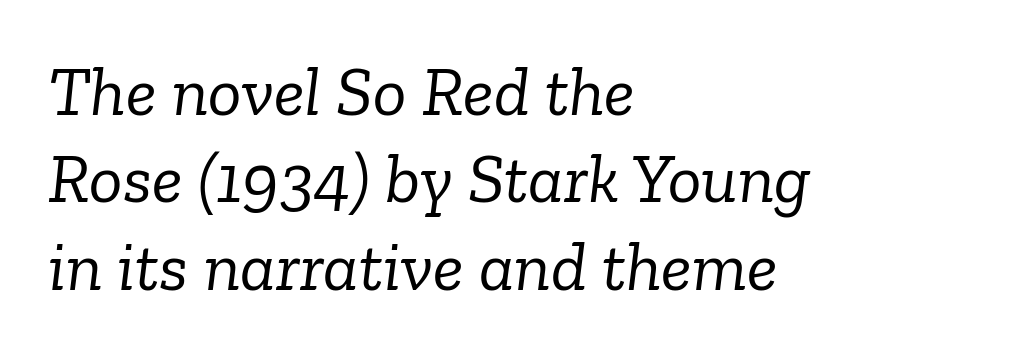
{"serif": "yes", "italic": "yes", "lean": "right", "slant_degrees": 6, "bold": "no", "weight": "light", "width": "normal", "stroke_contrast": "low", "x_height": "medium", "monospaced": "no", "underline": "no", "align": "left", "line_spacing": "normal", "line_spacing_ratio": 1.25, "letter_spacing": "normal", "letter_spacing_em": 0.0, "glyph_px": 70}
